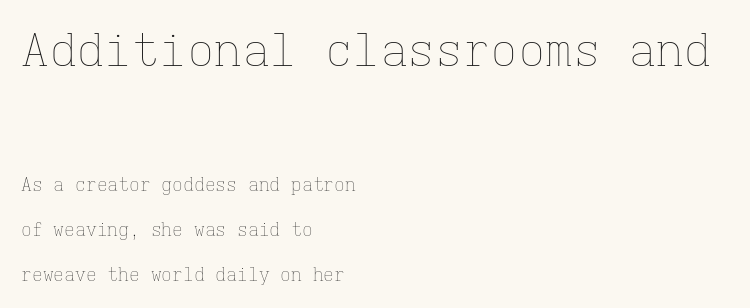
The image shows 46 px thin type, upright, monospaced; set left-aligned, loose line spacing (2.5x), normal letter spacing, not underlined; the first (top) block is 2.56x larger; low stroke contrast and a medium x-height.
